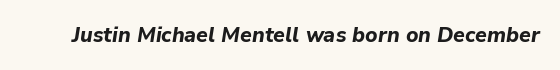
Each word holds together tightly as a unit, with standard inter-letter gaps. This is heavy type, rendered in bold. The zone under the glyphs is completely vacant. Is the type slanted? Yes — the strokes lean at a clear angle.
